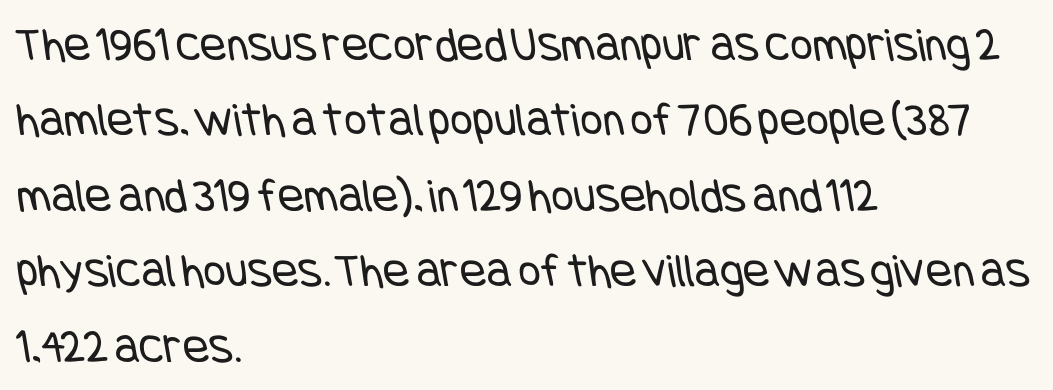
To sum up the face: it is a sans, with no serifs. Nobody drew a line under any word here. Evenly set lines give the paragraph a standard silhouette. Heaviness? Minimal to ordinary, like unemphasized prose. Which margin do the lines hug? The left one — the right edge is uneven. Is the letter spacing exaggerated? No — it looks like the ordinary default.
